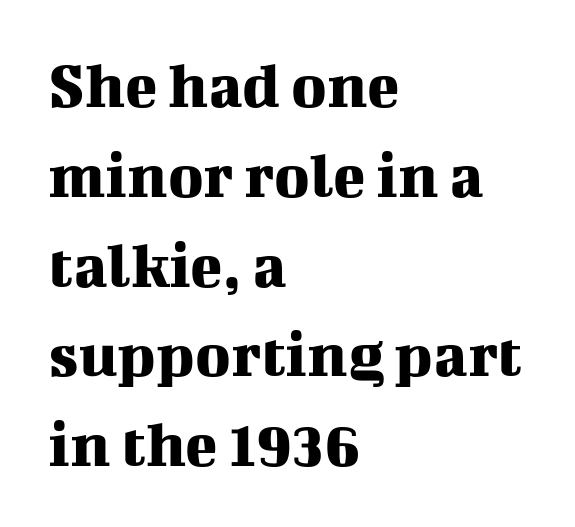
The image shows 67 px serif type, upright; set left-aligned, normal line spacing (1.34x), normal letter spacing, not underlined; medium stroke contrast and a medium x-height.
